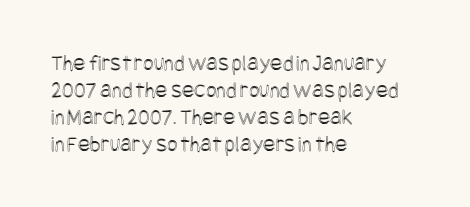
The compositor pushed each line to the left boundary. The space directly below the letters is spotless. The axis of the letterforms is exactly vertical. Each word holds together tightly as a unit, with standard inter-letter gaps.
